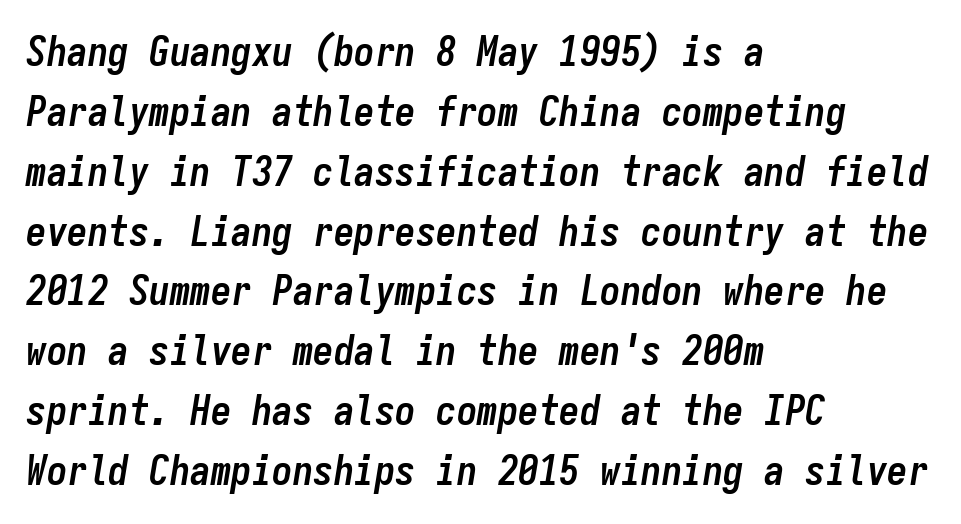
The ragged edge is on the right, which tells us the setting is flush left. Vertical spacing — default. How are the letters spaced? Ordinarily, with no added tracking. Think of a typewriter: that constant character pitch is what you see here.
